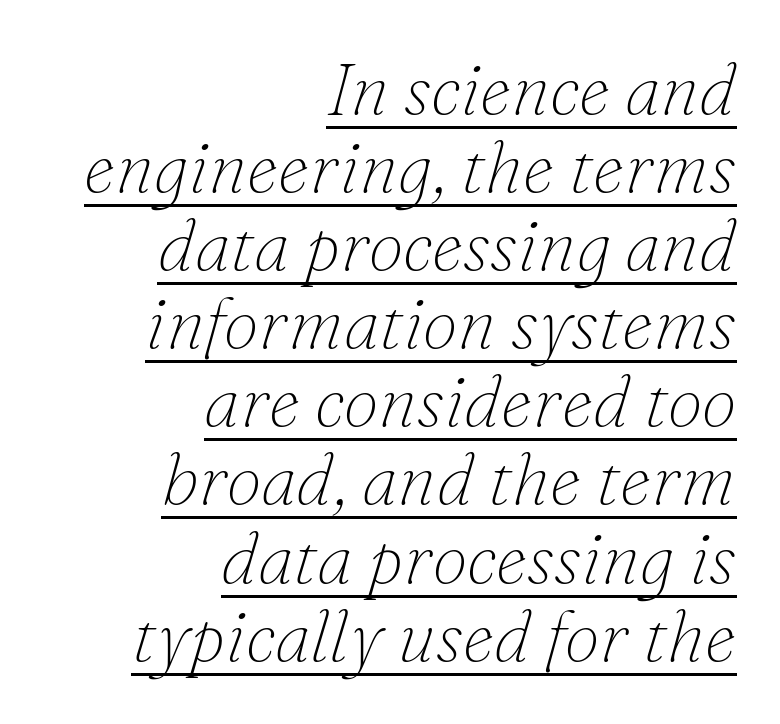
Q: Is the text bold? A: No.
Q: Is the text italic (slanted)? A: Yes, it leans right by about 16 degrees.
Q: Is the typeface a serif or a sans-serif typeface? A: Serif.
Q: Is the text underlined? A: Yes.
Q: How is the paragraph aligned? A: Right-aligned.
Q: Is the spacing between letters normal or unusually wide? A: Normal.
Q: Is the spacing between lines tight, normal or loose? A: Tight.
Q: Width (condensed, normal, or wide)? A: Normal.
Q: Stroke contrast? A: Low.
Q: x-height? A: Small.
Q: Monospaced? A: No.
